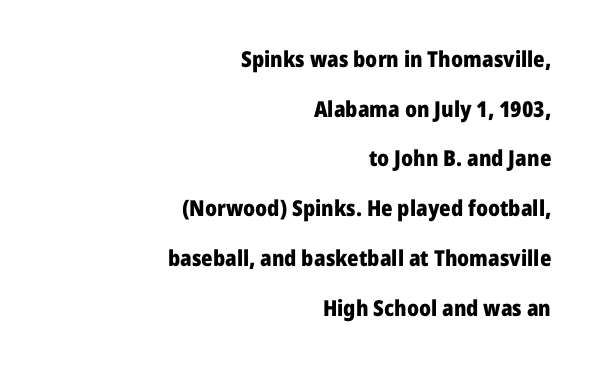
This sample uses plain, unmodified letter spacing. If you drew a line through each stem, it would be perfectly vertical. Compared with typical paragraphs, the rows here are farther apart. Teacher's note: observe the even right margin — that is flush-right alignment. Bold? Absolutely — the strokes are thick and heavy. Clear beneath every line of the passage.
